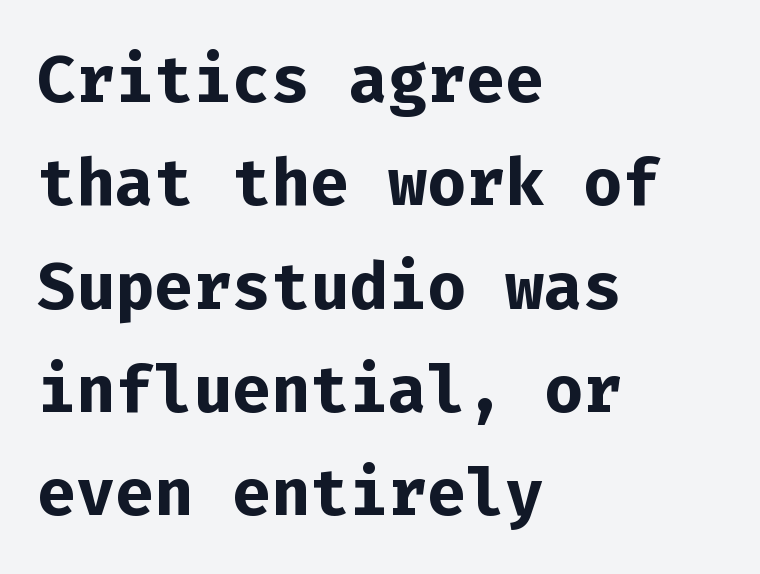
{"serif": "no", "italic": "no", "bold": "yes", "weight": "bold", "width": "normal", "stroke_contrast": "low", "x_height": "medium", "monospaced": "yes", "underline": "no", "align": "left", "line_spacing": "normal", "line_spacing_ratio": 1.59, "letter_spacing": "normal", "letter_spacing_em": 0.0, "glyph_px": 65}
